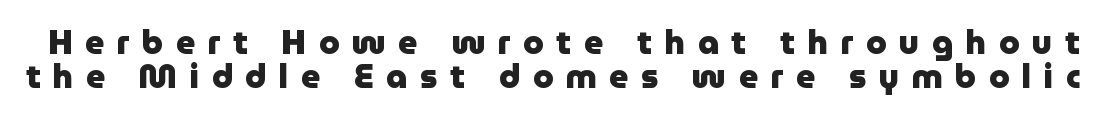
The rendering inserts visible extra space after every character. The letters carry no serifs — their stems end cleanly without finishing strokes. Character widths vary here, with narrow letters taking less room than wide ones. Weight check: bold — yes, fully. The letters stand straight up with perfectly vertical stems. No word sits above an underline.
